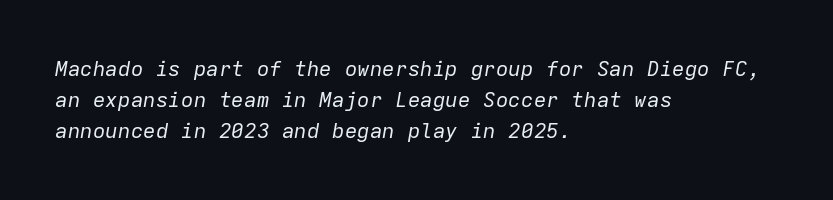
Q: Is the text bold? A: No.
Q: Is the text italic (slanted)? A: Yes, it leans right by about 9 degrees.
Q: Is the text underlined? A: No.
Q: How is the paragraph aligned? A: Left-aligned.
Q: Is the spacing between letters normal or unusually wide? A: Normal.
Q: Is the spacing between lines tight, normal or loose? A: Normal.
